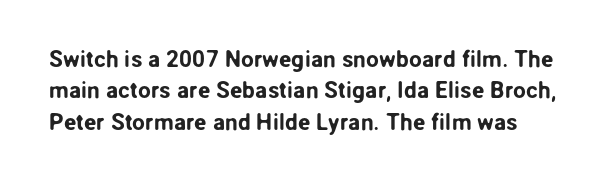
The image shows 23 px text type, upright; set normal line spacing (1.36x), normal letter spacing, not underlined.
